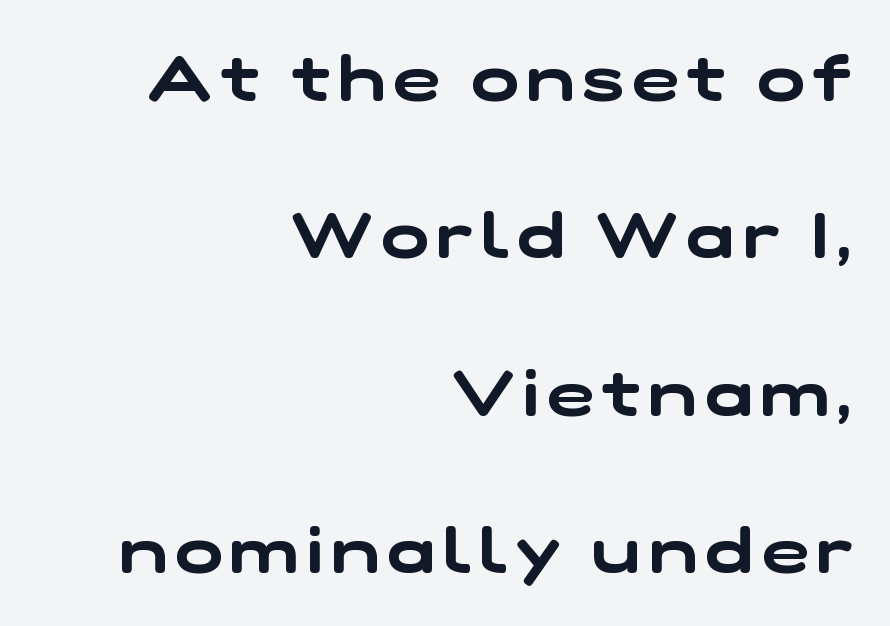
Regarding leading, the lines here are spaced well apart. Observe the absence of serifs on each vertical stroke in this sample. Unmarked baselines from the first word to the last. Each letter keeps its own natural width here, so spacing adapts to shape. The passage is arranged like a letterhead date or caption credit — flush right.
